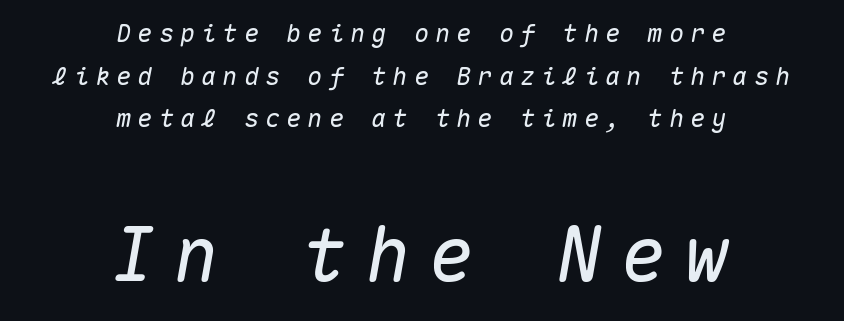
The image shows 75 px text type, italic (leaning right), monospaced; set centered, line spacing 1.71x, unusually wide letter spacing (+0.25 em), not underlined; the second (bottom) block is 3.0x larger; medium stroke contrast and a medium x-height.
